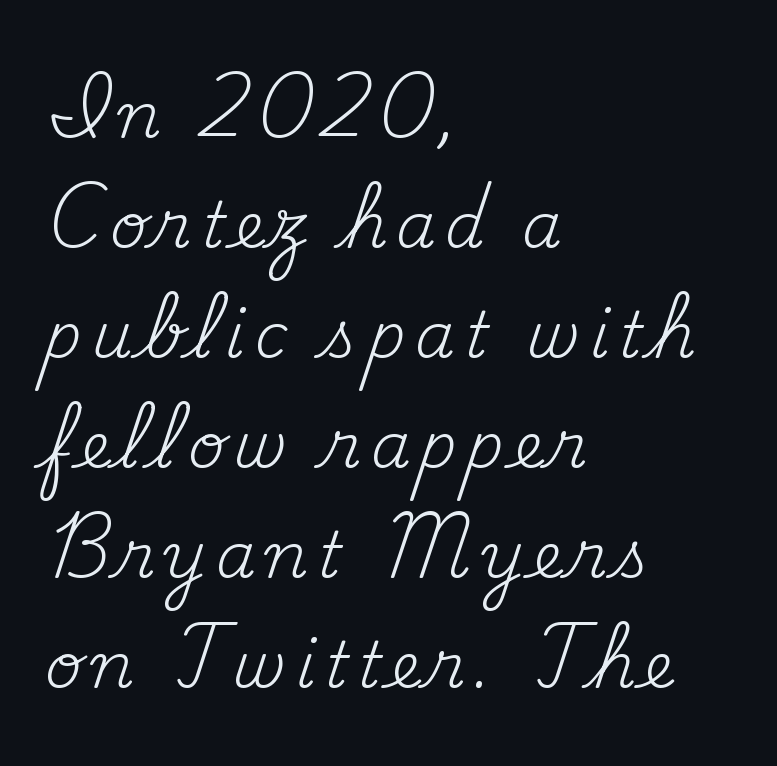
{"serif": "yes", "bold": "no", "weight": "regular", "width": "normal", "stroke_contrast": "medium", "x_height": "small", "monospaced": "no", "underline": "no", "align": "left", "line_spacing_ratio": 1.72, "glyph_px": 64}
